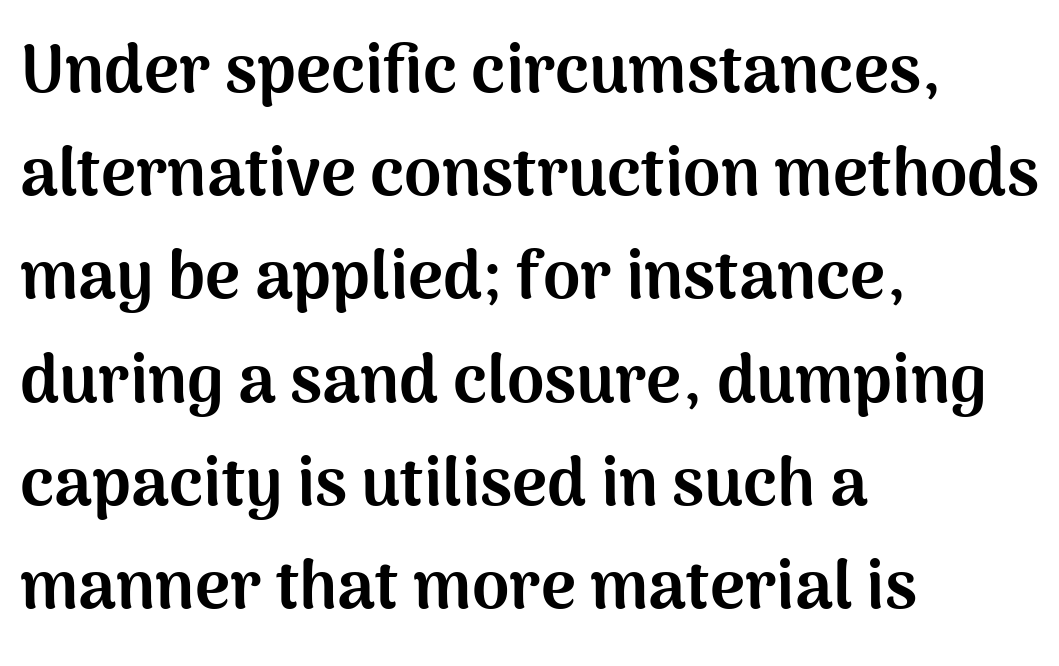
Q: Is the text bold? A: Yes.
Q: Is the text italic (slanted)? A: No, it is upright.
Q: Is the typeface a serif or a sans-serif typeface? A: Sans-serif.
Q: Is the text underlined? A: No.
Q: How is the paragraph aligned? A: Left-aligned.
Q: Is the spacing between letters normal or unusually wide? A: Normal.
Q: Is the spacing between lines tight, normal or loose? A: Normal.
Q: Width (condensed, normal, or wide)? A: Normal.
Q: Stroke contrast? A: Medium.
Q: x-height? A: Medium.
Q: Monospaced? A: No.
